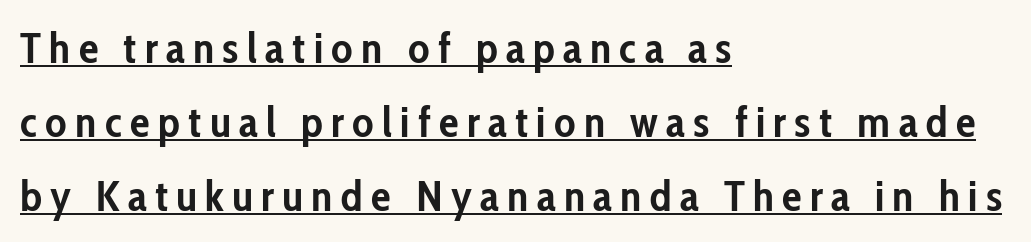
The image shows 44 px semibold, condensed sans-serif type, upright; set left-aligned, normal line spacing (1.68x), underlined; low stroke contrast and a medium x-height.
